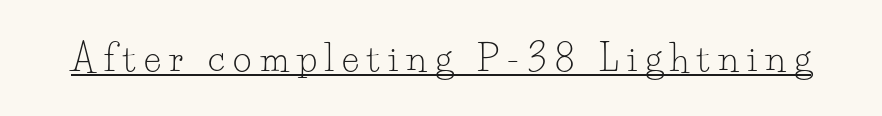
The image shows 36 px light serif type, upright; set unusually wide letter spacing (+0.23 em), underlined; low stroke contrast and a small x-height.
